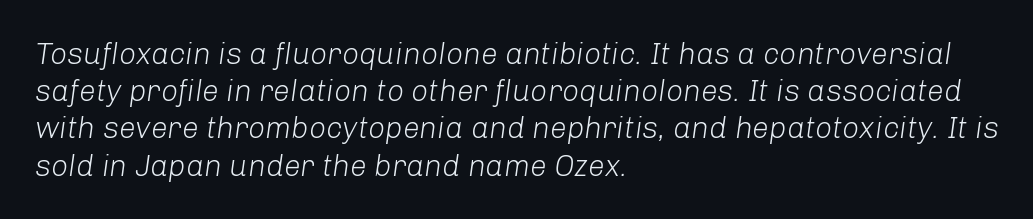
Q: Is the text bold? A: No.
Q: Is the text italic (slanted)? A: Yes, it leans right by about 8 degrees.
Q: Is the text underlined? A: No.
Q: How is the paragraph aligned? A: Left-aligned.
Q: Is the spacing between letters normal or unusually wide? A: Normal.
Q: Width (condensed, normal, or wide)? A: Normal.
Q: Stroke contrast? A: Low.
Q: x-height? A: Medium.
Q: Monospaced? A: No.
